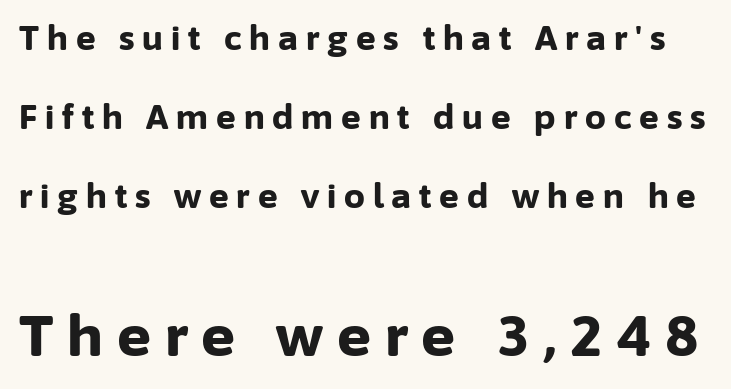
The image shows 57 px bold sans-serif type, upright; set loose line spacing (2.4x), unusually wide letter spacing (+0.24 em), not underlined; the second (bottom) block is 1.73x larger; low stroke contrast and a medium x-height.
